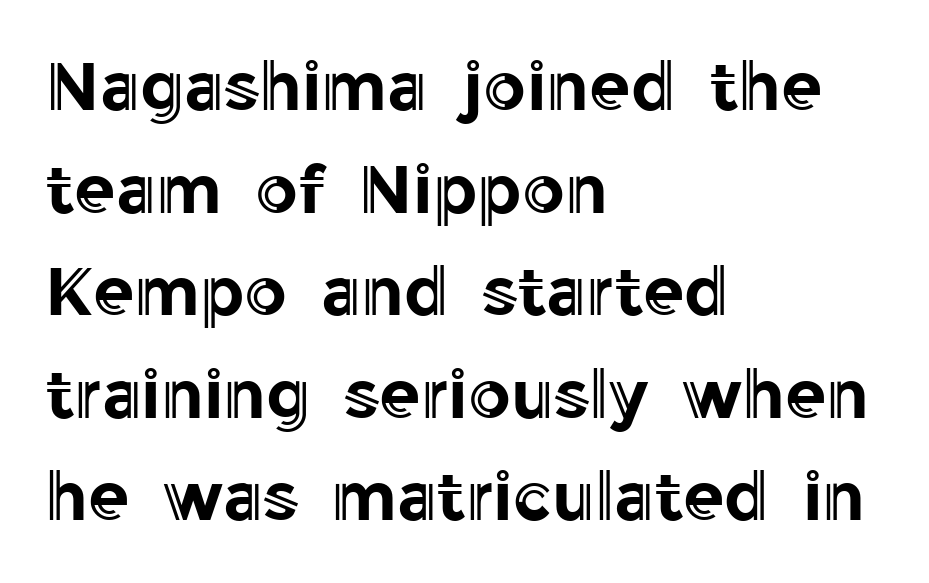
Compared with typical body copy, the letter spacing here is the same. Lines of text with bare space underneath. The vertical gap from one line to the next is medium. These lines stack with their left ends in a neat column. The type sits square on the baseline with zero lean. Is this a fixed-width face? No — the glyphs have proportional, varying widths.
